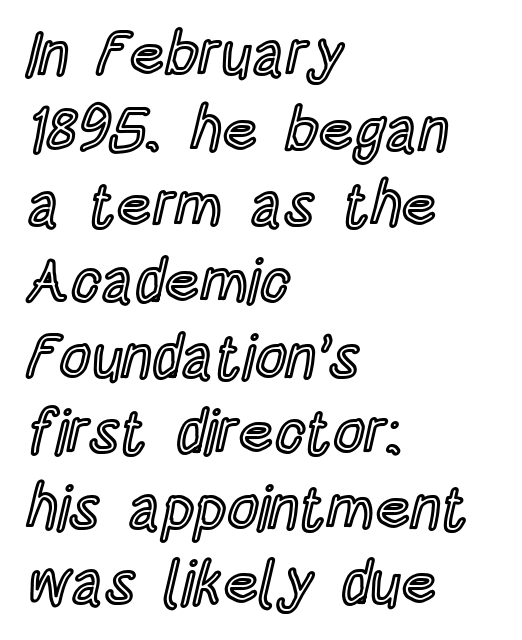
The image shows 61 px condensed type; set left-aligned, line spacing 1.24x, normal letter spacing, not underlined; a large x-height.
